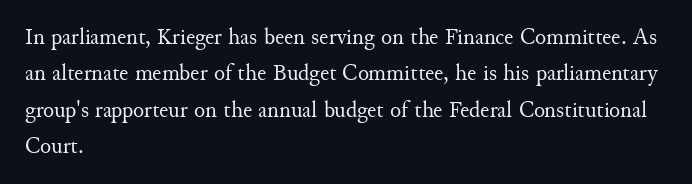
{"italic": "no", "bold": "no", "underline": "no", "align": "left", "line_spacing": "normal", "line_spacing_ratio": 1.58, "letter_spacing": "normal", "letter_spacing_em": 0.0, "glyph_px": 23}
